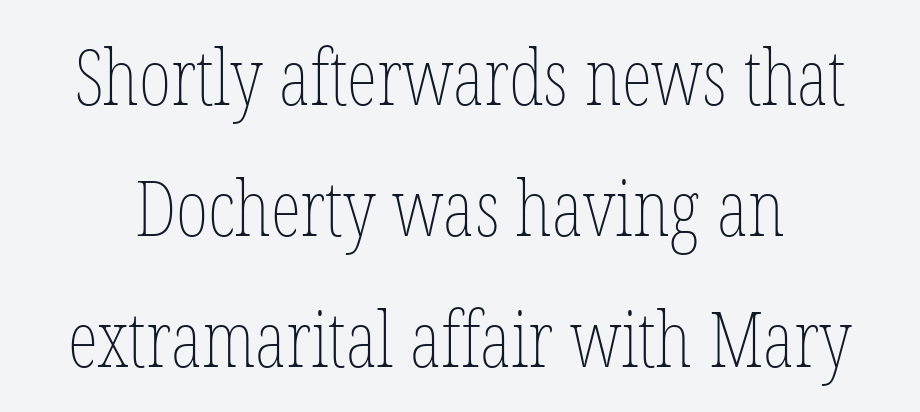
The font's upright variant was chosen for this text. Between one letter and the next there's only the usual sliver of space. Beneath every word, the page is bare. Do the characters align in a grid? No, the font is proportional. Each new line begins a customary step beneath the previous one. Compared with a typical body face, this is equally light or lighter still.
